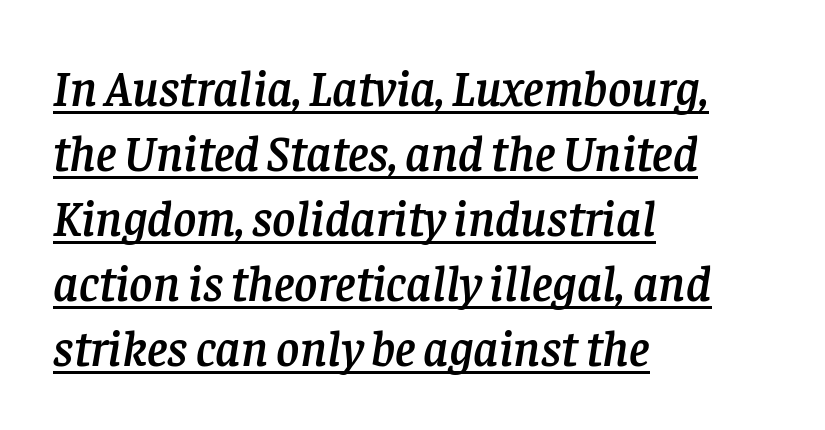
Q: Is the text italic (slanted)? A: Yes, it leans right by about 8 degrees.
Q: Is the typeface a serif or a sans-serif typeface? A: Serif.
Q: Is the text underlined? A: Yes.
Q: How is the paragraph aligned? A: Left-aligned.
Q: Is the spacing between letters normal or unusually wide? A: Normal.
Q: Is the spacing between lines tight, normal or loose? A: Normal.
Q: Width (condensed, normal, or wide)? A: Normal.
Q: Stroke contrast? A: Low.
Q: x-height? A: Large.
Q: Monospaced? A: No.
